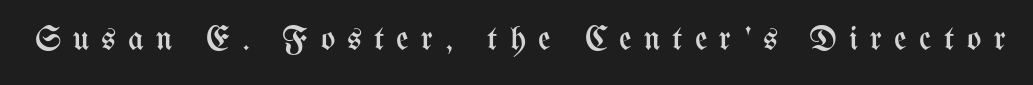
Q: Is the text bold? A: No.
Q: Is the text italic (slanted)? A: No, it is upright.
Q: Is the text underlined? A: No.
Q: Is the spacing between letters normal or unusually wide? A: Unusually wide.
Q: Width (condensed, normal, or wide)? A: Condensed.
Q: Stroke contrast? A: Medium.
Q: x-height? A: Medium.
Q: Monospaced? A: No.
